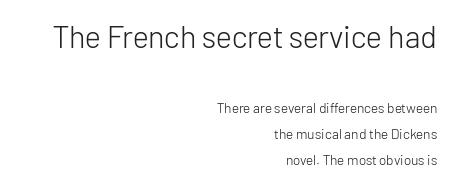
No italicization has been applied; the sample stays upright. A light-to-regular cut is what we see here. The passage shown is typed in a proportional face where columns would drift. In terms of letterspacing, this is plain default setting.
